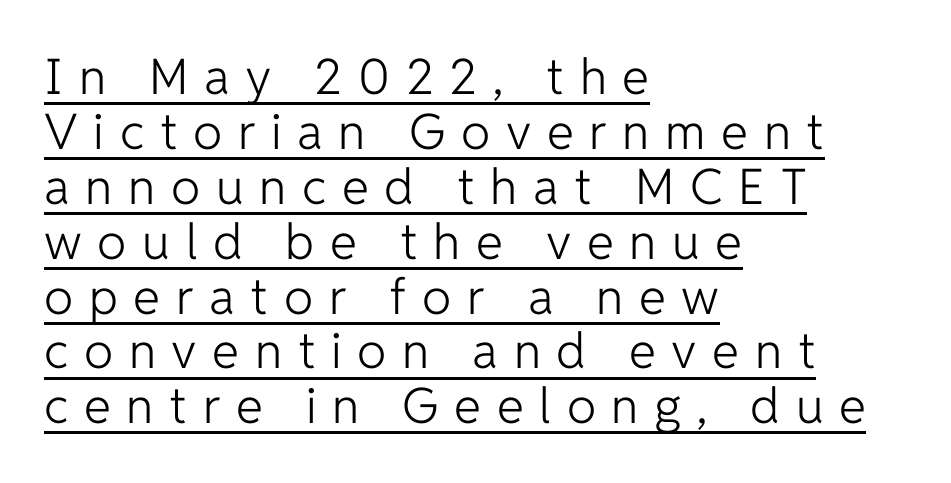
The image shows 49 px light sans-serif type, upright; set left-aligned, tight line spacing (1.12x), unusually wide letter spacing (+0.32 em), underlined; low stroke contrast and a medium x-height.
